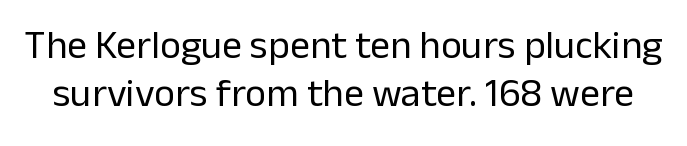
The cut favours lightness, reaching ordinary text weight at its darkest. The letters advance in unequal steps, a hallmark of proportional type. The string is rendered with underlining switched off. A roman cut, with each character standing at attention.
